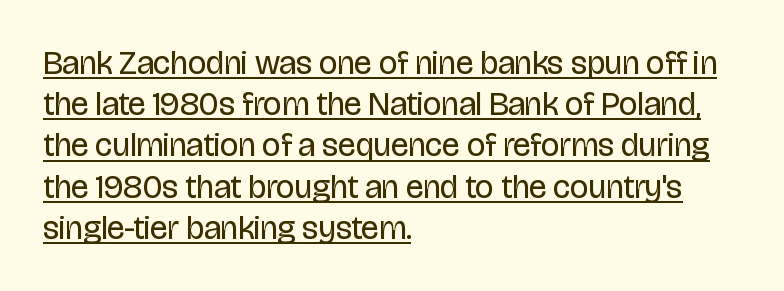
The image shows 33 px regular-weight, condensed sans-serif type, upright; set left-aligned, normal line spacing (1.25x), normal letter spacing, underlined; low stroke contrast and a large x-height.
